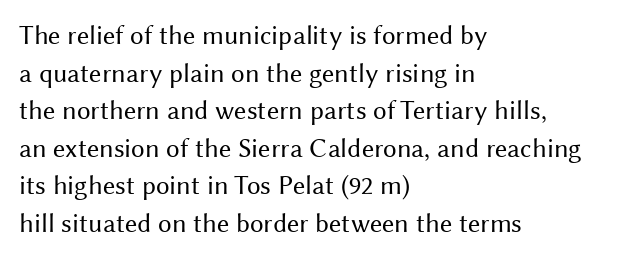
{"italic": "no", "bold": "no", "underline": "no", "align": "left", "line_spacing": "normal", "line_spacing_ratio": 1.39, "letter_spacing": "normal", "letter_spacing_em": 0.0, "glyph_px": 27}
